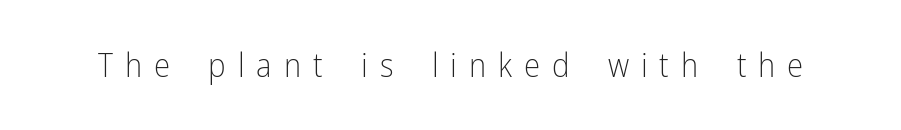
{"serif": "no", "italic": "no", "bold": "no", "weight": "light", "width": "condensed", "stroke_contrast": "low", "x_height": "medium", "monospaced": "no", "underline": "no", "letter_spacing": "wide", "letter_spacing_em": 0.36, "glyph_px": 33}
